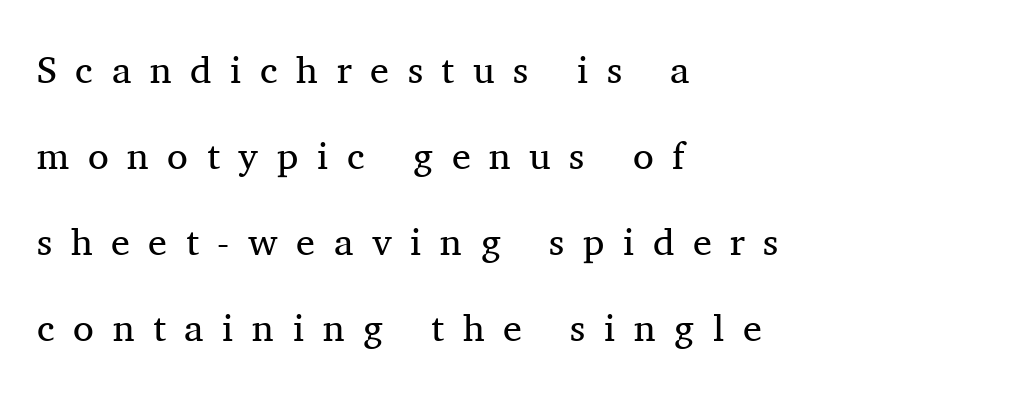
{"serif": "yes", "italic": "no", "bold": "no", "weight": "regular", "width": "normal", "stroke_contrast": "medium", "x_height": "medium", "monospaced": "no", "underline": "no", "align": "left", "line_spacing": "loose", "line_spacing_ratio": 2.26, "letter_spacing": "wide", "letter_spacing_em": 0.49, "glyph_px": 38}
